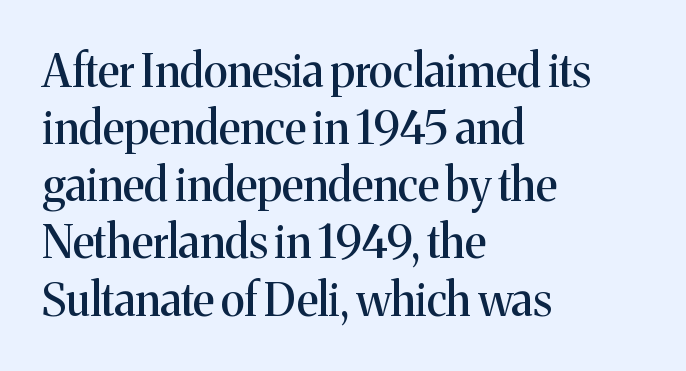
{"serif": "yes", "italic": "no", "width": "normal", "stroke_contrast": "medium", "x_height": "medium", "monospaced": "no", "underline": "no", "align": "left", "line_spacing": "normal", "line_spacing_ratio": 1.27, "letter_spacing": "normal", "letter_spacing_em": 0.0, "glyph_px": 45}
